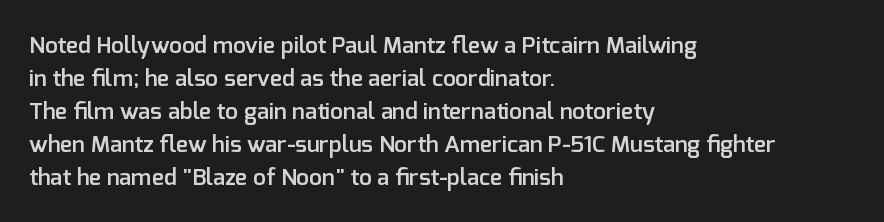
{"italic": "no", "bold": "semi", "underline": "no", "align": "left", "line_spacing": "normal", "line_spacing_ratio": 1.43, "letter_spacing": "normal", "letter_spacing_em": 0.0, "glyph_px": 23}
